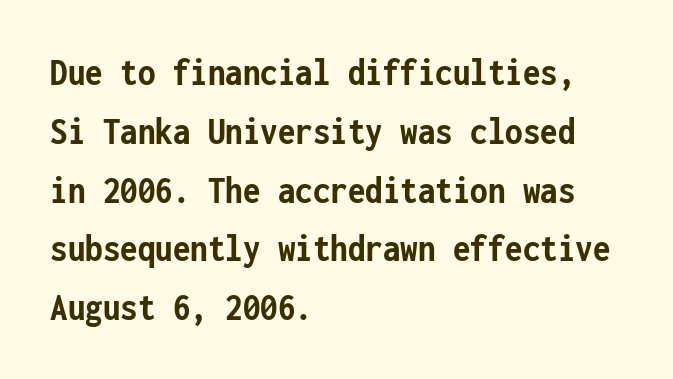
The image shows 40 px semibold, condensed sans-serif type, upright, monospaced; set left-aligned, normal line spacing (1.47x), normal letter spacing, not underlined; low stroke contrast and a medium x-height.
